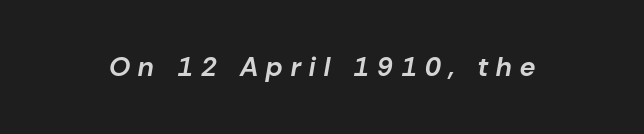
{"italic": "yes", "lean": "right", "slant_degrees": 10, "bold": "yes", "underline": "no", "letter_spacing": "wide", "letter_spacing_em": 0.31, "glyph_px": 27}
